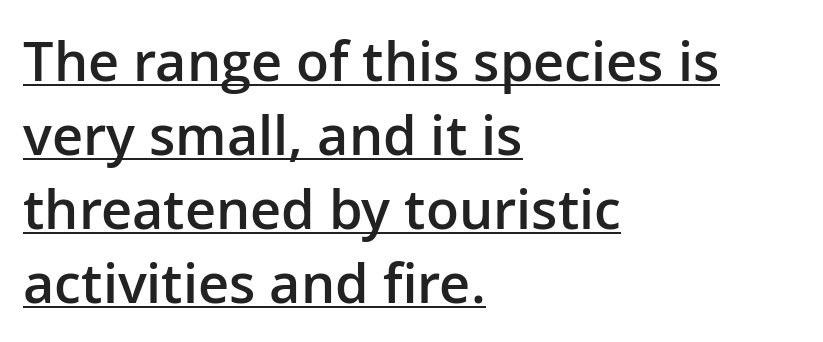
Compared with typical paragraphs, the rows here are spaced about the same. The paragraph shown leans on its left margin. The typeface chosen for these lines omits serifs. Typesetter's note: demi weight, one step under bold. Characters follow at the spacing the type designer built in.
